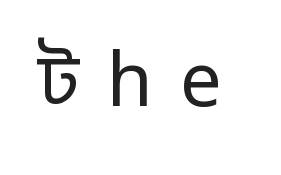
Unbolded letterforms with no extra heft. This is the regular roman posture of the typeface. The space beneath each line is pristine and unruled. Loose tracking; the words dissolve into strings of separated letters. Spacing verdict: proportional, widths tailored to each character.
